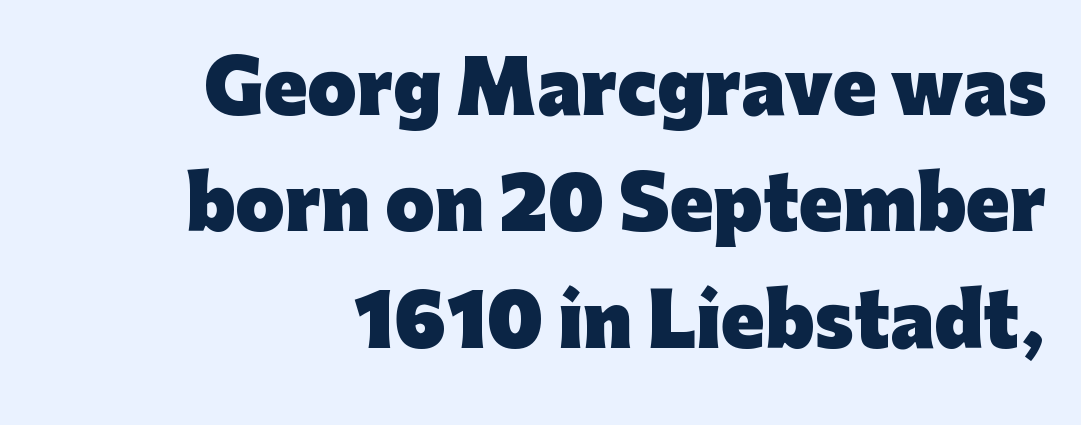
The image shows 71 px heavy sans-serif type, upright; set right-aligned, normal line spacing (1.64x), normal letter spacing, not underlined; low stroke contrast and a medium x-height.
